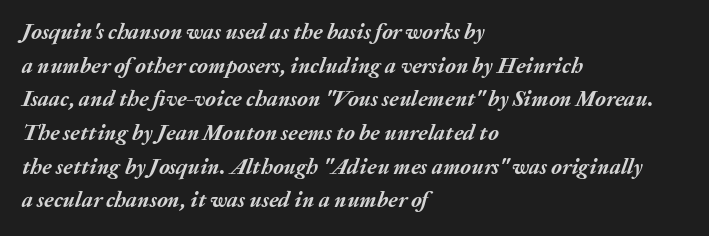
{"italic": "yes", "lean": "right", "slant_degrees": 20, "bold": "yes", "underline": "no", "align": "left", "line_spacing": "normal", "line_spacing_ratio": 1.53, "letter_spacing": "normal", "letter_spacing_em": 0.0, "glyph_px": 22}
